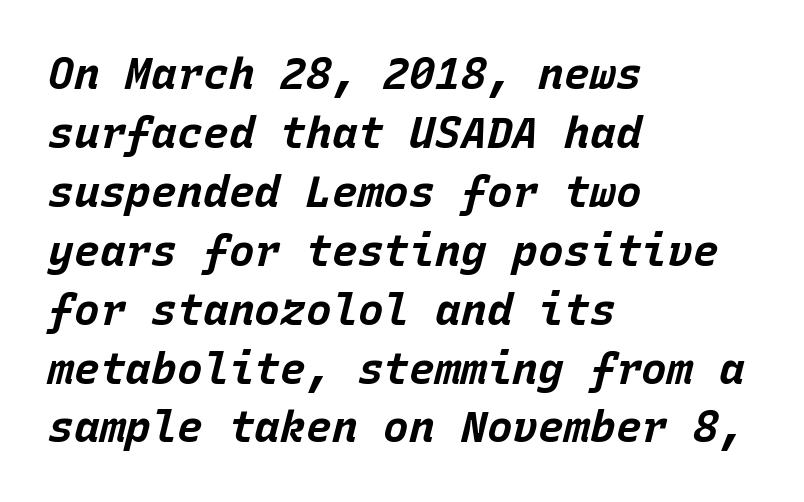
The letters sit at their default tracking, neither squeezed nor spread. The letters march in equal steps, a hallmark of fixed-pitch type. The rendering applies a slant to the glyphs. Is the type bold? Yes — the strokes are clearly thick and heavy.
